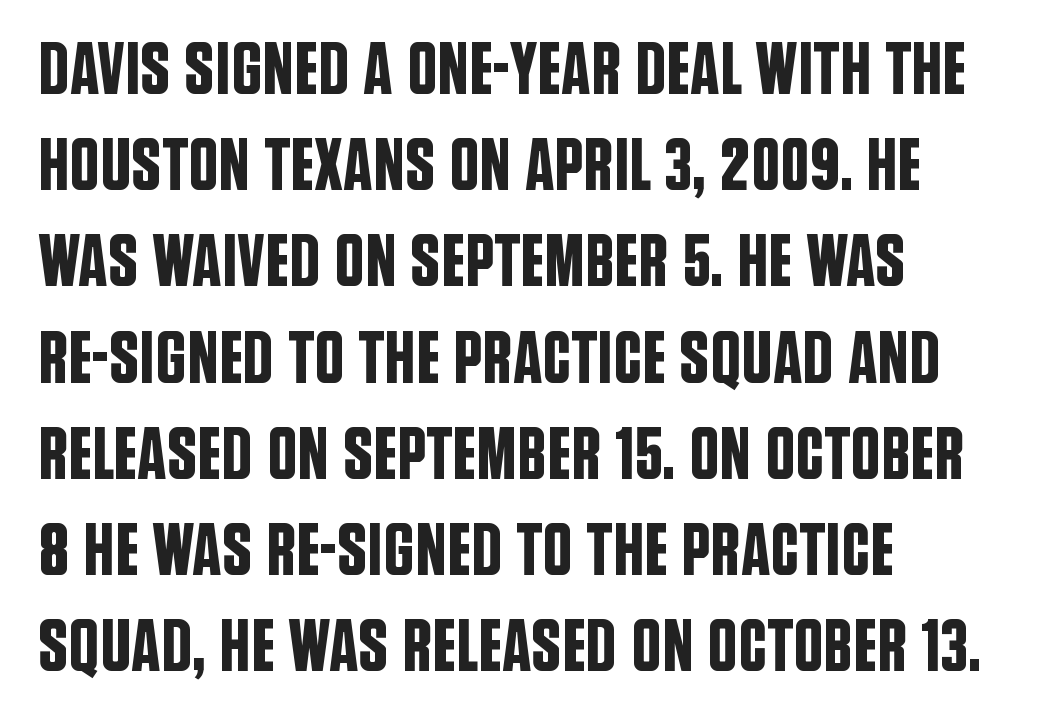
Each word holds together tightly as a unit, with standard inter-letter gaps. If you drew a line through each stem, it would be perfectly vertical. These lines are composed in type without serifs. The space between consecutive lines is moderate. The specimen omits any rule beneath the text block's lines. Proportional: the letters do not fall into vertical columns.
